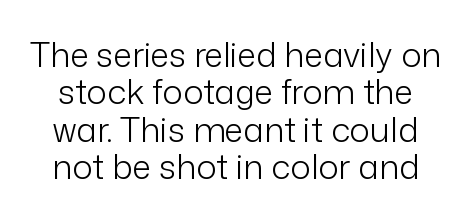
Q: Is the text bold? A: No.
Q: Is the text italic (slanted)? A: No, it is upright.
Q: Is the typeface a serif or a sans-serif typeface? A: Sans-serif.
Q: Is the text underlined? A: No.
Q: Is the spacing between letters normal or unusually wide? A: Normal.
Q: Is the spacing between lines tight, normal or loose? A: Tight.
Q: Width (condensed, normal, or wide)? A: Normal.
Q: Stroke contrast? A: Low.
Q: x-height? A: Medium.
Q: Monospaced? A: No.
